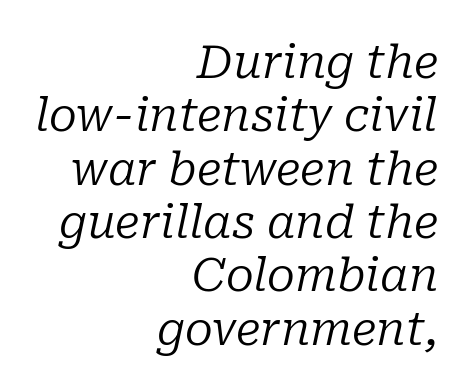
The image shows 46 px regular-weight serif type, italic (leaning right); set right-aligned, line spacing 1.16x, normal letter spacing, not underlined; low stroke contrast and a medium x-height.
